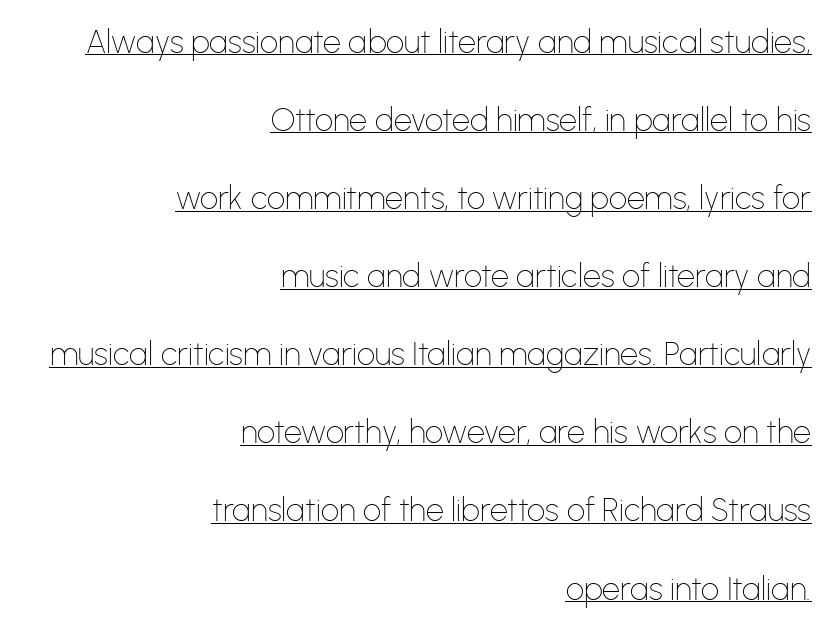
{"serif": "no", "italic": "no", "bold": "no", "weight": "thin", "width": "normal", "stroke_contrast": "low", "x_height": "medium", "monospaced": "no", "underline": "yes", "align": "right", "line_spacing": "loose", "line_spacing_ratio": 2.44, "letter_spacing": "normal", "letter_spacing_em": 0.0, "glyph_px": 32}
